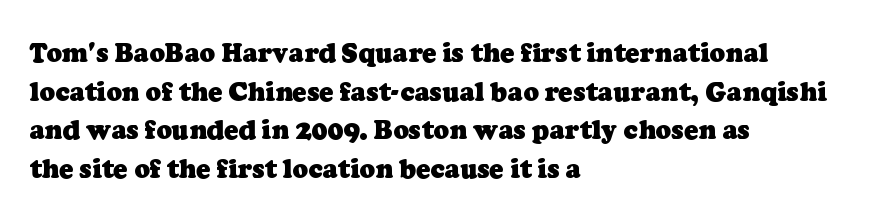
The string is rendered with underlining switched off. Caption: bold face, heavy strokes. The rendering uses a moderate line-height, typical for paragraphs. The gaps between neighbouring characters are ordinary and unremarkable. Every row of glyphs begins at an identical x-position on the left.
